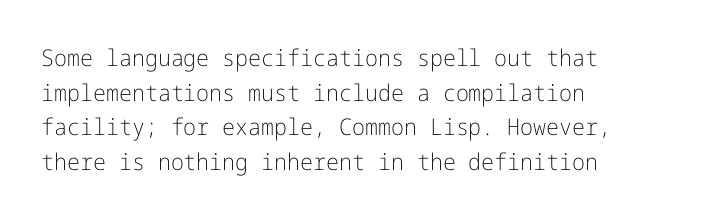
Q: Is the text bold? A: No.
Q: Is the text italic (slanted)? A: No, it is upright.
Q: Is the text underlined? A: No.
Q: How is the paragraph aligned? A: Left-aligned.
Q: Is the spacing between letters normal or unusually wide? A: Normal.
Q: Is the spacing between lines tight, normal or loose? A: Normal.
